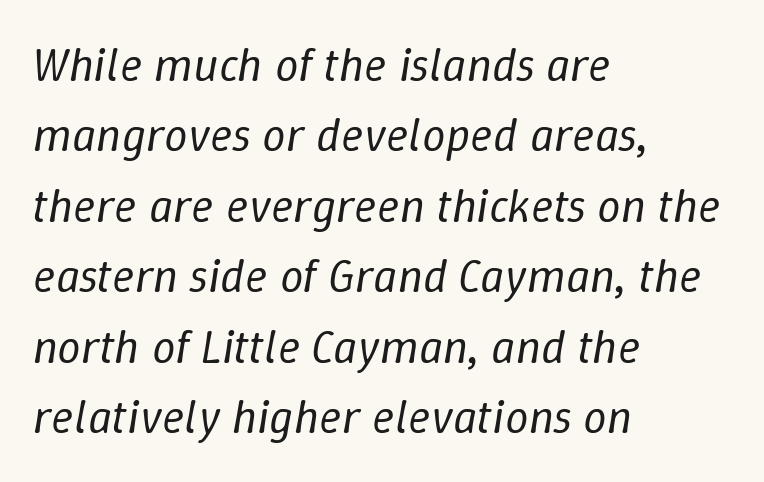
The image shows 47 px regular-weight type, italic (leaning right); set left-aligned, normal line spacing (1.5x), normal letter spacing, not underlined; low stroke contrast and a medium x-height.
